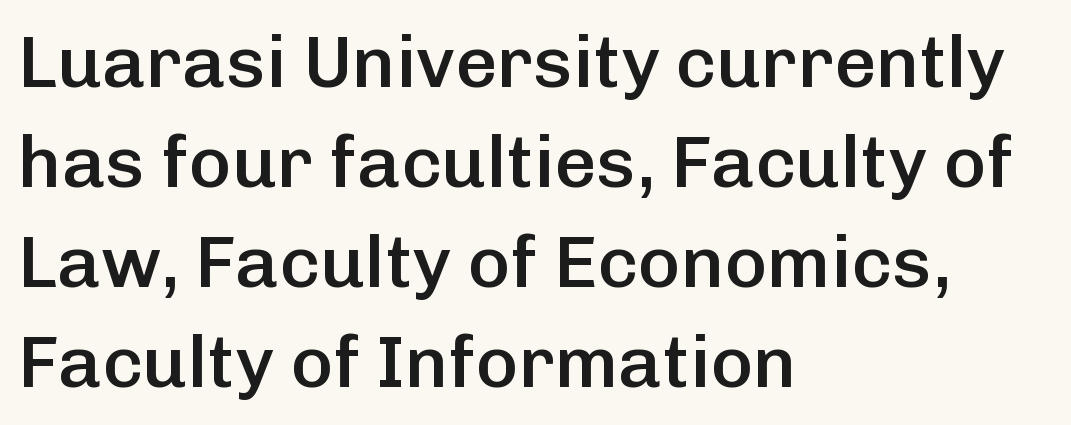
The words here are not underlined. Proportional: the letters do not fall into vertical columns. The lettering holds an erect, upright posture throughout. Glyph-to-glyph distance matches everyday printed text. Notice the strokes are somewhat thickened but not fully heavy: this is a semibold.
